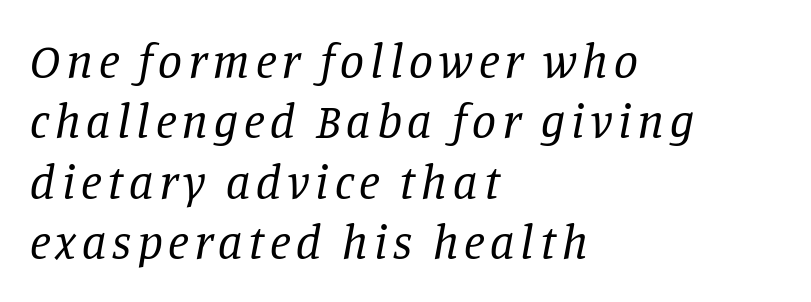
The image shows 48 px regular-weight serif type, italic (leaning right); set left-aligned, normal line spacing (1.26x), not underlined; low stroke contrast and a large x-height.
